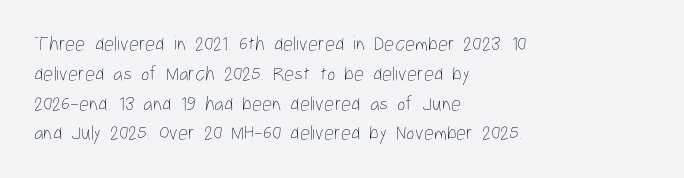
Q: Is the text bold? A: No.
Q: Is the text italic (slanted)? A: No, it is upright.
Q: Is the text underlined? A: No.
Q: How is the paragraph aligned? A: Left-aligned.
Q: Is the spacing between letters normal or unusually wide? A: Normal.
Q: Is the spacing between lines tight, normal or loose? A: Normal.
